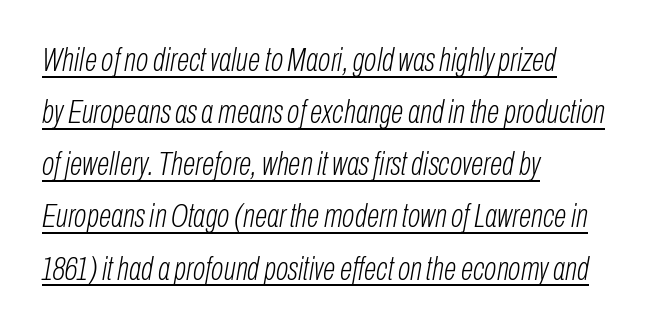
{"italic": "yes", "lean": "right", "slant_degrees": 10, "bold": "no", "weight": "light", "width": "condensed", "stroke_contrast": "low", "x_height": "medium", "monospaced": "no", "underline": "yes", "align": "left", "line_spacing": "normal", "line_spacing_ratio": 1.58, "letter_spacing": "normal", "letter_spacing_em": 0.0, "glyph_px": 33}
